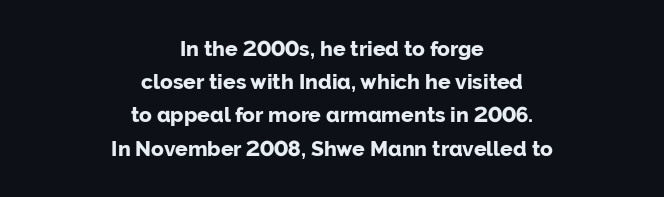
Every character sits straight up, as roman type does. Centered paragraph, ragged on both sides. Set as a true bold cut, around the 700 mark. The letterforms sit shoulder to shoulder at normal distance.
